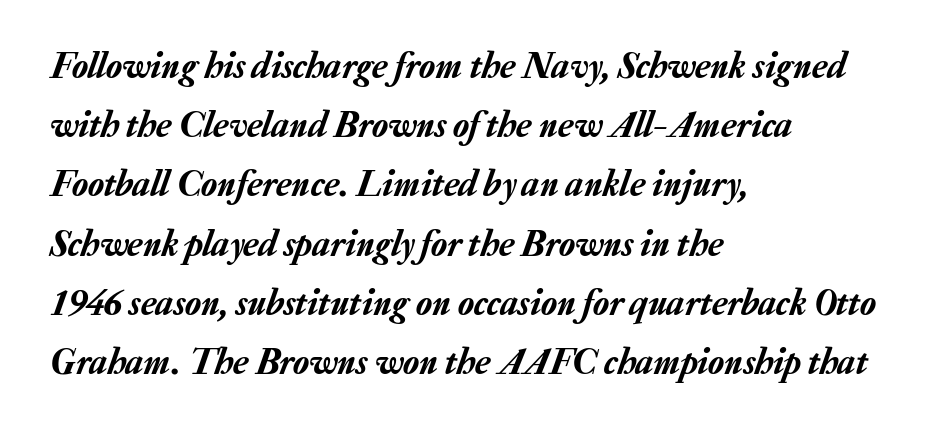
The image shows 37 px text type, italic (leaning right); set left-aligned, normal line spacing (1.6x), normal letter spacing, not underlined; low stroke contrast and a medium x-height.
